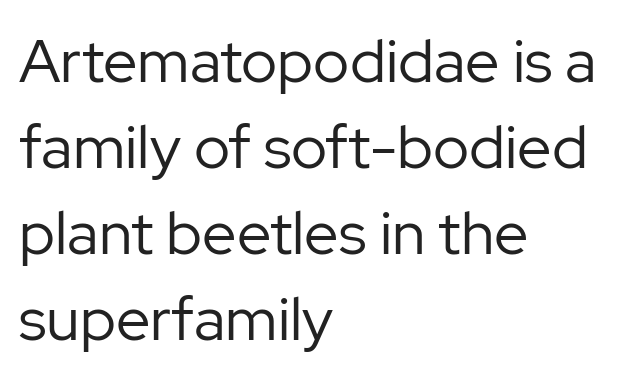
Q: Is the text bold? A: No.
Q: Is the text italic (slanted)? A: No, it is upright.
Q: Is the typeface a serif or a sans-serif typeface? A: Sans-serif.
Q: Is the text underlined? A: No.
Q: How is the paragraph aligned? A: Left-aligned.
Q: Is the spacing between letters normal or unusually wide? A: Normal.
Q: Is the spacing between lines tight, normal or loose? A: Normal.
Q: Width (condensed, normal, or wide)? A: Normal.
Q: Stroke contrast? A: Low.
Q: x-height? A: Medium.
Q: Monospaced? A: No.
